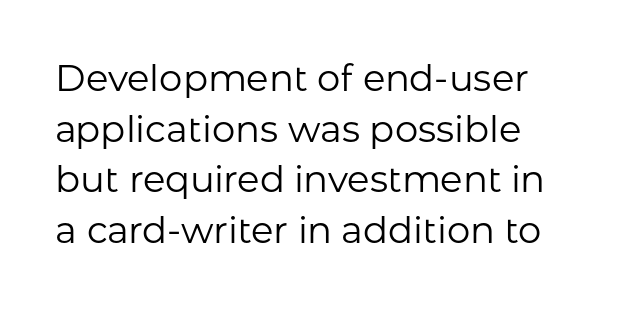
The image shows 37 px regular-weight sans-serif type, upright; set normal line spacing (1.37x), normal letter spacing, not underlined; low stroke contrast and a medium x-height.
